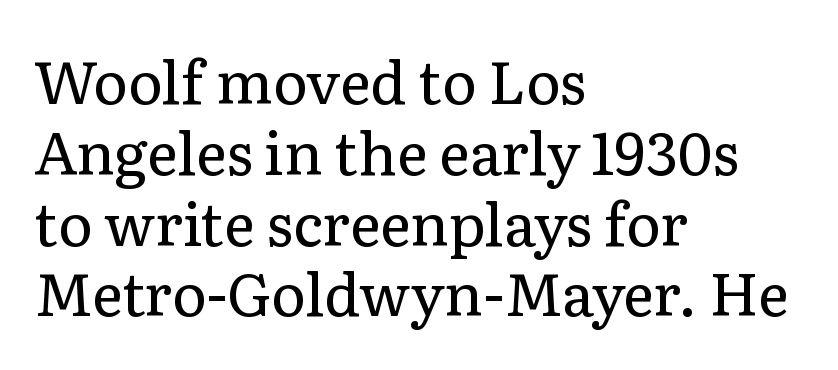
Casual observation: everything's shoved over to the left. The typography opts for an upright posture over an oblique one. Stroke mass is kept to a normal reading level or below. Compared with typical body copy, the letter spacing here is the same. Looks like regular typesetting: each glyph gets only the width it needs.
